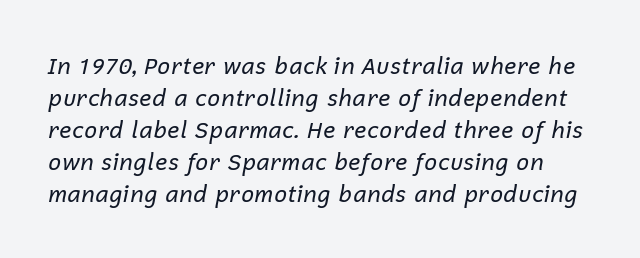
Q: Is the text bold? A: No.
Q: Is the text italic (slanted)? A: Yes, it leans right by about 12 degrees.
Q: Is the text underlined? A: No.
Q: Is the spacing between letters normal or unusually wide? A: Normal.
Q: Is the spacing between lines tight, normal or loose? A: Normal.
